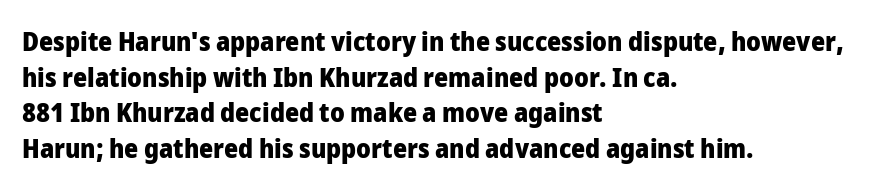
A typesetter would call this leading conventional body-copy spacing. Standard letterfit; no display-style spreading of the glyphs. The axis of the letterforms is exactly vertical. Typeset ragged right — the left edge is the straight one. Clear beneath every line of the passage. Each glyph is drawn with heavy, bold strokes.
